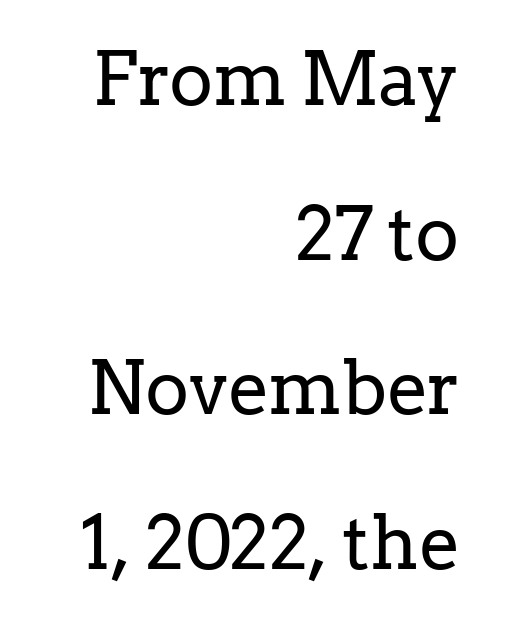
The font sits on the lighter half of the weight spectrum, regular included. Glyph-to-glyph distance matches everyday printed text. Descender tails drop into unmarked territory. The letters stand upright; this is a roman face. You could not count columns in this text — the font is proportionally spaced.
